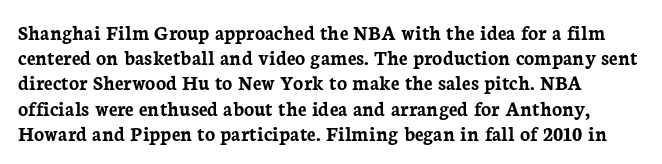
The image shows 21 px bold type, upright; set line spacing 1.2x, normal letter spacing, not underlined.
